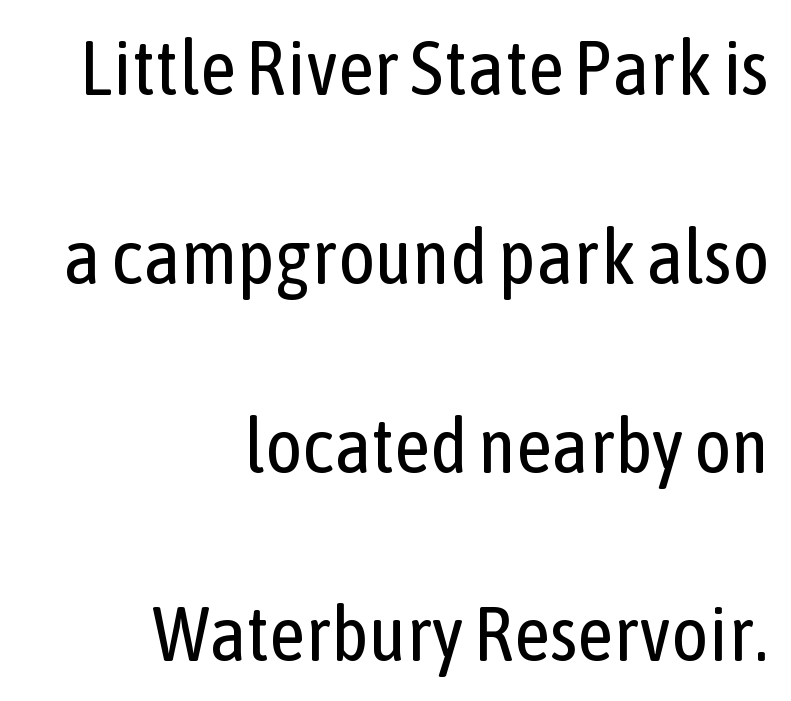
{"serif": "no", "italic": "no", "bold": "no", "weight": "regular", "width": "condensed", "stroke_contrast": "low", "x_height": "medium", "monospaced": "no", "underline": "no", "align": "right", "line_spacing": "loose", "line_spacing_ratio": 2.42, "letter_spacing": "normal", "letter_spacing_em": 0.0, "glyph_px": 78}
